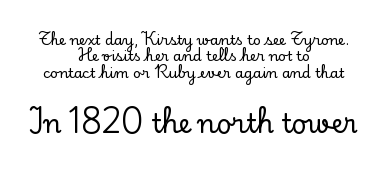
Q: Is the text italic (slanted)? A: No, it is upright.
Q: Is the text underlined? A: No.
Q: How is the paragraph aligned? A: Centered.
Q: Is the spacing between letters normal or unusually wide? A: Normal.
Q: Which block of text is set in a larger size, the first (top) or the second (bottom)? A: The second (bottom) one.
